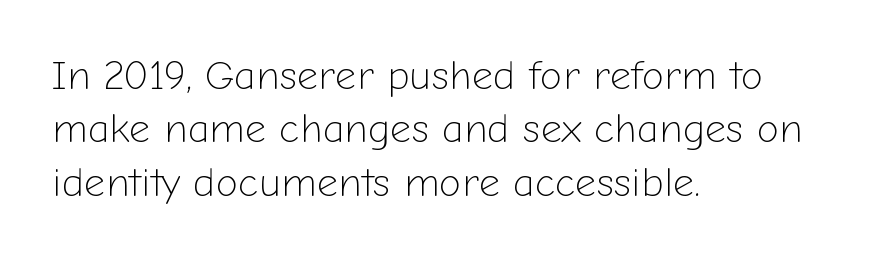
{"serif": "no", "italic": "no", "bold": "no", "weight": "light", "width": "normal", "stroke_contrast": "low", "x_height": "medium", "monospaced": "no", "underline": "no", "align": "left", "line_spacing": "normal", "line_spacing_ratio": 1.3, "letter_spacing": "normal", "letter_spacing_em": 0.0, "glyph_px": 41}
